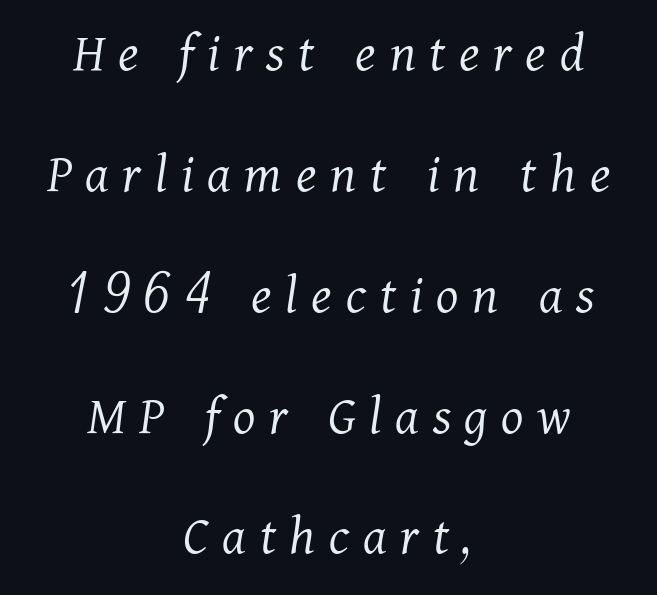
The image shows 57 px light serif type, italic (leaning right); set centered, loose line spacing (2.12x), unusually wide letter spacing (+0.24 em), not underlined; medium stroke contrast and a medium x-height.
